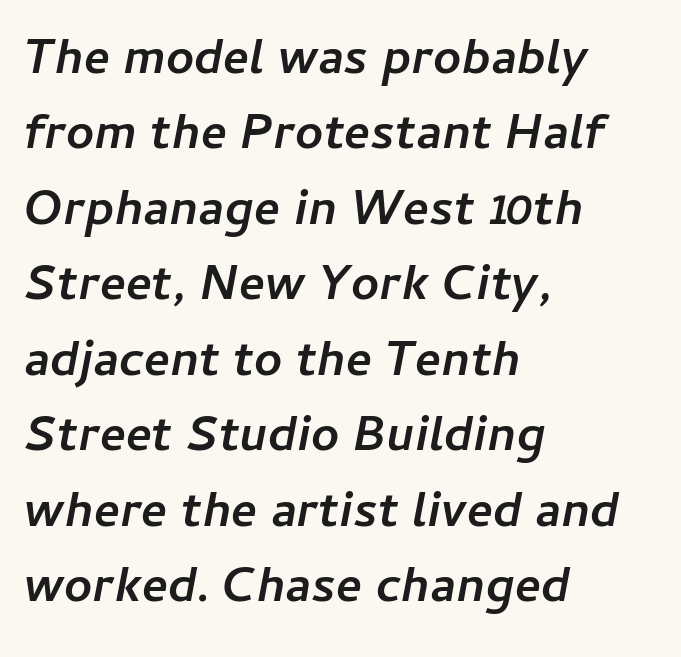
{"italic": "yes", "lean": "right", "slant_degrees": 11, "bold": "yes", "weight": "semibold", "width": "normal", "stroke_contrast": "low", "x_height": "medium", "monospaced": "no", "underline": "no", "align": "left", "line_spacing": "normal", "line_spacing_ratio": 1.54, "letter_spacing": "normal", "letter_spacing_em": 0.0, "glyph_px": 49}
